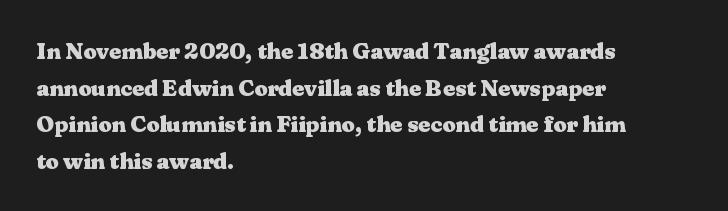
Q: Is the text bold? A: Yes.
Q: Is the text italic (slanted)? A: No, it is upright.
Q: Is the text underlined? A: No.
Q: How is the paragraph aligned? A: Left-aligned.
Q: Is the spacing between letters normal or unusually wide? A: Normal.
Q: Is the spacing between lines tight, normal or loose? A: Normal.
